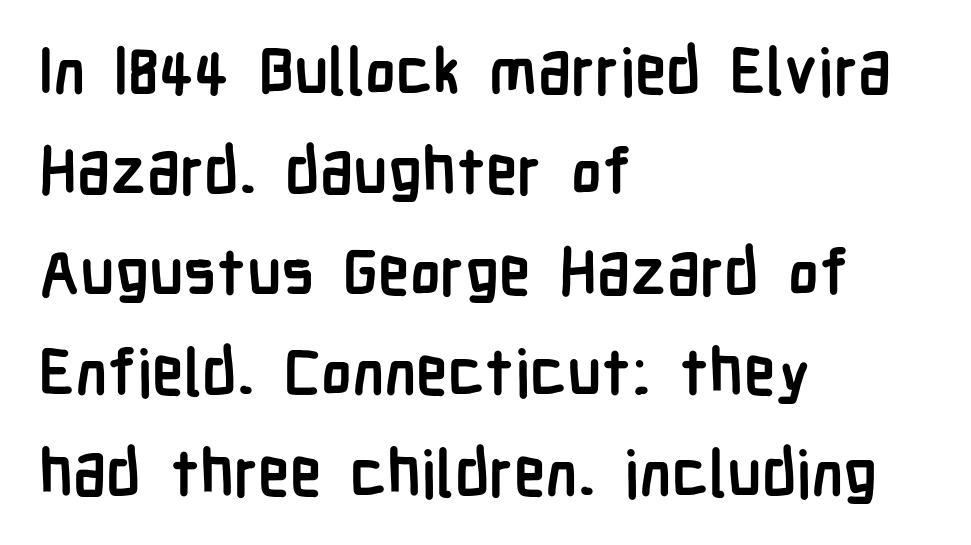
Q: Is the text bold? A: Yes.
Q: Is the text italic (slanted)? A: No, it is upright.
Q: Is the typeface a serif or a sans-serif typeface? A: Sans-serif.
Q: Is the text underlined? A: No.
Q: How is the paragraph aligned? A: Left-aligned.
Q: Is the spacing between letters normal or unusually wide? A: Normal.
Q: Is the spacing between lines tight, normal or loose? A: Normal.
Q: Width (condensed, normal, or wide)? A: Condensed.
Q: Stroke contrast? A: Low.
Q: x-height? A: Medium.
Q: Monospaced? A: No.
